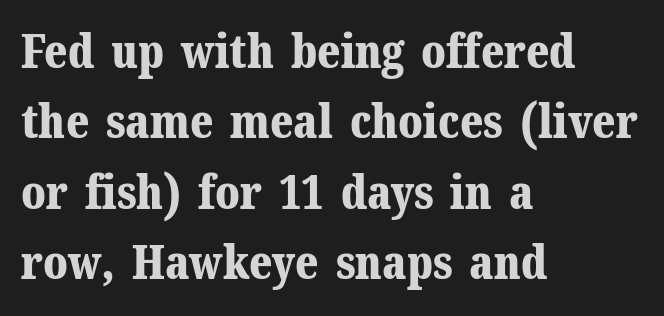
{"serif": "yes", "italic": "no", "bold": "yes", "weight": "bold", "width": "normal", "stroke_contrast": "medium", "x_height": "medium", "monospaced": "no", "underline": "no", "align": "left", "line_spacing": "normal", "line_spacing_ratio": 1.5, "letter_spacing": "normal", "letter_spacing_em": 0.0, "glyph_px": 47}
